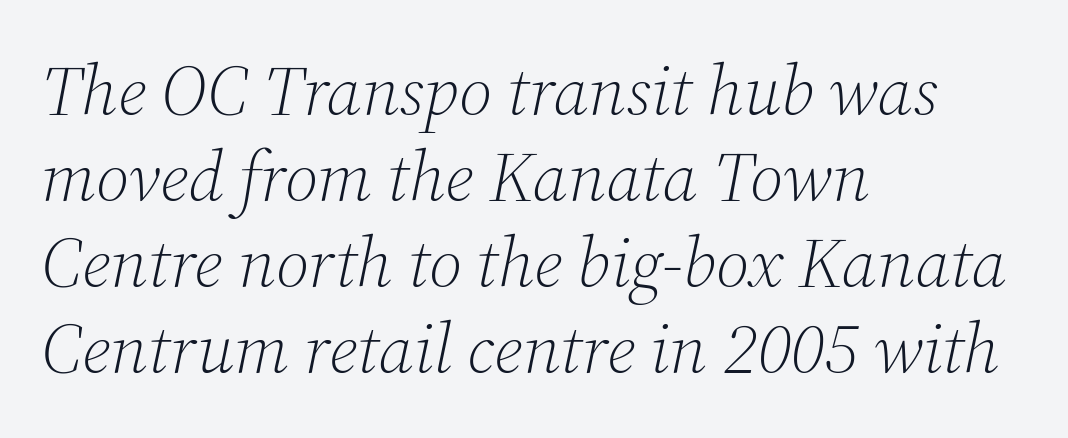
Q: Is the text bold? A: No.
Q: Is the text italic (slanted)? A: Yes, it leans right by about 12 degrees.
Q: Is the typeface a serif or a sans-serif typeface? A: Serif.
Q: Is the text underlined? A: No.
Q: How is the paragraph aligned? A: Left-aligned.
Q: Is the spacing between letters normal or unusually wide? A: Normal.
Q: Width (condensed, normal, or wide)? A: Normal.
Q: Stroke contrast? A: Medium.
Q: x-height? A: Medium.
Q: Monospaced? A: No.
